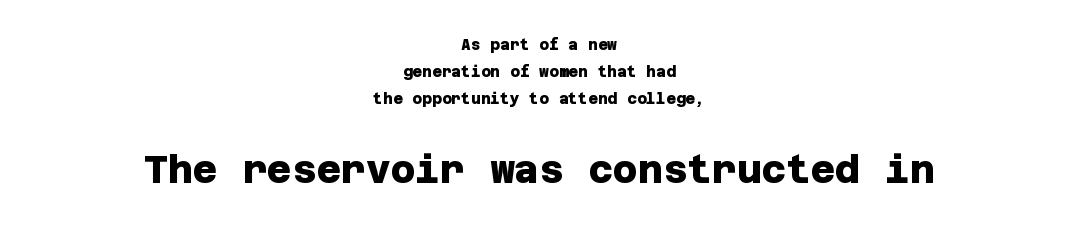
{"serif": "no", "bold": "yes", "weight": "heavy", "width": "normal", "stroke_contrast": "low", "x_height": "large", "underline": "no", "align": "center", "line_spacing_ratio": 1.81, "letter_spacing": "normal", "letter_spacing_em": 0.0, "larger_block": "second", "size_ratio": 2.53, "glyph_px": 38}
